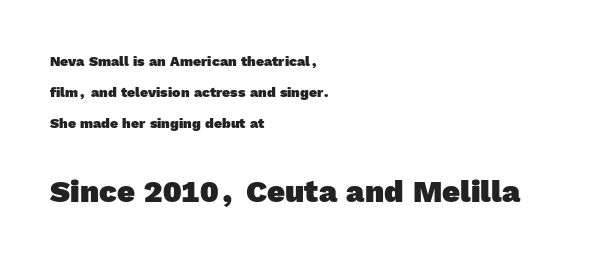
Quick note: interline space is abundant. Each line starts at the same left margin while the right side varies. Classification — sans serif. Between one letter and the next there's only the usual sliver of space. Do the characters align in a grid? No, the font is proportional. The letters are bold, with thick, heavy strokes.
